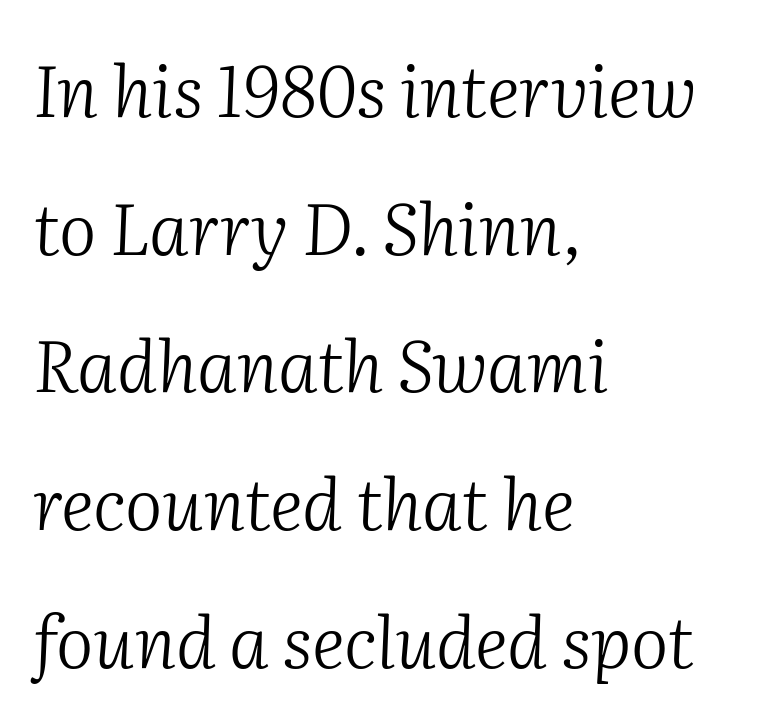
{"serif": "yes", "italic": "yes", "lean": "right", "slant_degrees": 2, "bold": "no", "weight": "light", "width": "normal", "stroke_contrast": "medium", "x_height": "medium", "monospaced": "no", "underline": "no", "align": "left", "line_spacing": "loose", "line_spacing_ratio": 1.94, "letter_spacing": "normal", "letter_spacing_em": 0.0, "glyph_px": 71}
